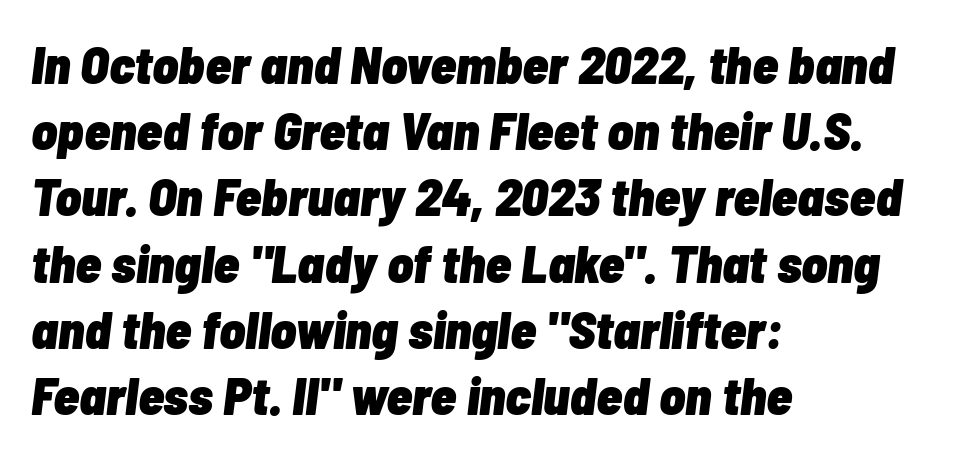
Q: Is the text bold? A: Yes.
Q: Is the text italic (slanted)? A: Yes, it leans right by about 7 degrees.
Q: Is the text underlined? A: No.
Q: How is the paragraph aligned? A: Left-aligned.
Q: Is the spacing between letters normal or unusually wide? A: Normal.
Q: Is the spacing between lines tight, normal or loose? A: Normal.
Q: Width (condensed, normal, or wide)? A: Condensed.
Q: Stroke contrast? A: Low.
Q: x-height? A: Medium.
Q: Monospaced? A: No.
